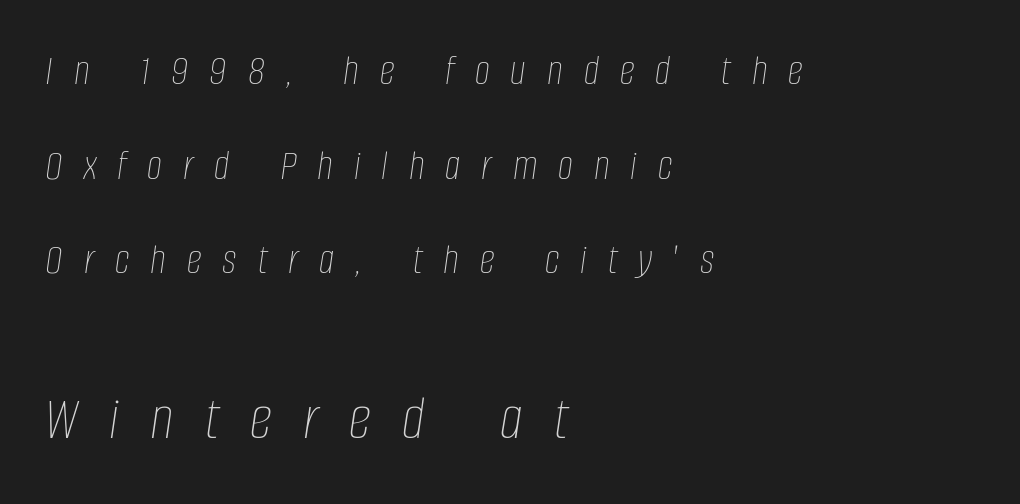
Of the two passages, the one underneath uses the larger point size. Compared with a centered layout, this one pins lines to the left instead. A great deal of white space separates one row of letters from the next. Stroke mass is kept to a normal reading level or below. Short note: letters widely spaced. Observe the lean: these are italic letterforms.
